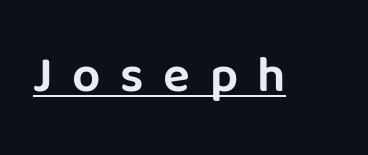
Q: Is the text italic (slanted)? A: No, it is upright.
Q: Is the typeface a serif or a sans-serif typeface? A: Sans-serif.
Q: Is the text underlined? A: Yes.
Q: Is the spacing between letters normal or unusually wide? A: Unusually wide.
Q: Width (condensed, normal, or wide)? A: Normal.
Q: Stroke contrast? A: Low.
Q: x-height? A: Large.
Q: Monospaced? A: No.
